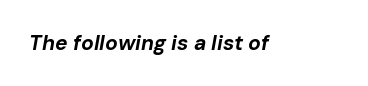
Letters rest on an invisible, unmarked baseline. Between one letter and the next there's only the usual sliver of space. Typographic density is high because the face is bold. When letters slant like this, we call the style italic.
